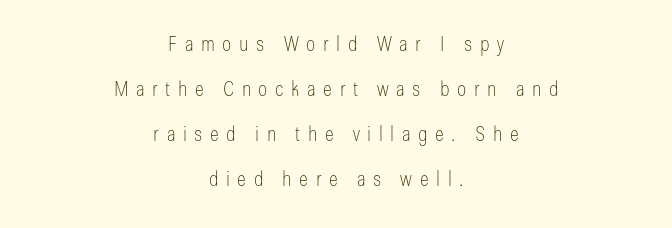
The image shows 21 px text type, upright; set centered, loose line spacing (2.14x), unusually wide letter spacing (+0.36 em), not underlined.
